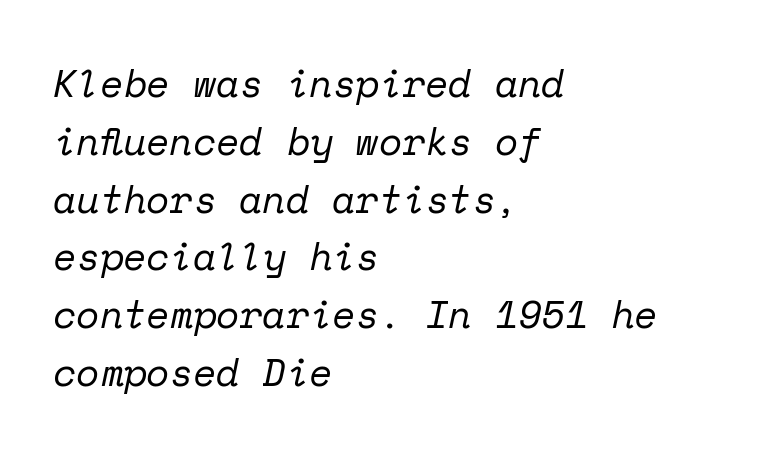
Here the designer chose a console-style face with uniform glyph widths. The typeface chosen for these lines features serifs. This sample uses plain, unmodified letter spacing. The glyphs look as if they've been sheared to an angle. No word sits above an underline.
